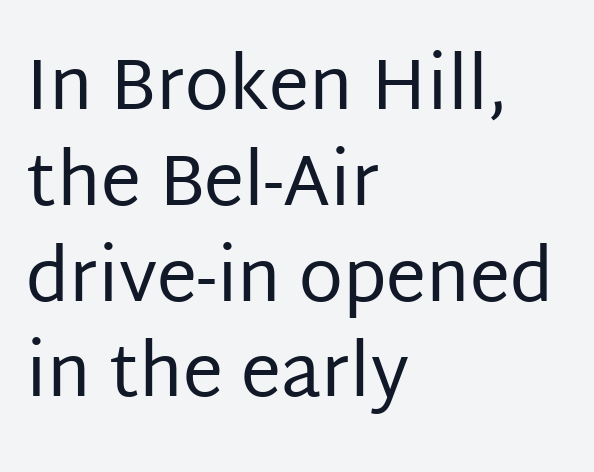
Q: Is the text bold? A: No.
Q: Is the text italic (slanted)? A: No, it is upright.
Q: Is the typeface a serif or a sans-serif typeface? A: Sans-serif.
Q: Is the text underlined? A: No.
Q: How is the paragraph aligned? A: Left-aligned.
Q: Is the spacing between letters normal or unusually wide? A: Normal.
Q: Is the spacing between lines tight, normal or loose? A: Normal.
Q: Width (condensed, normal, or wide)? A: Normal.
Q: Stroke contrast? A: Low.
Q: x-height? A: Large.
Q: Monospaced? A: No.
